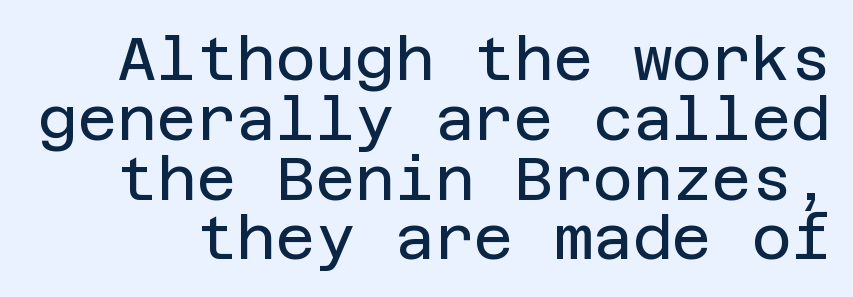
No word sits above an underline. The text was rendered using a sans face with plain stroke endings. The weight would be labelled regular, book, light, or lighter still. A roman cut, with each character standing at attention.
